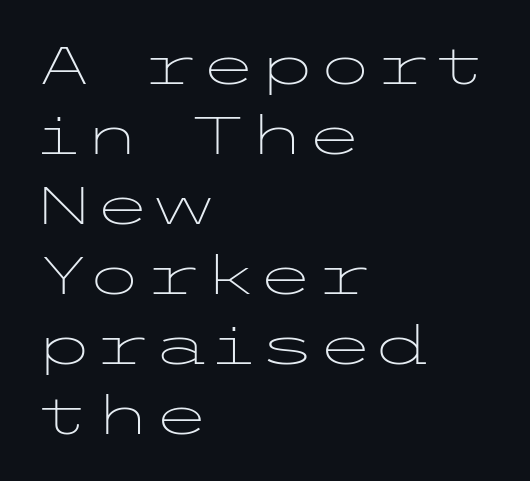
Q: Is the text bold? A: No.
Q: Is the text italic (slanted)? A: No, it is upright.
Q: Is the typeface a serif or a sans-serif typeface? A: Sans-serif.
Q: Is the text underlined? A: No.
Q: How is the paragraph aligned? A: Left-aligned.
Q: Is the spacing between letters normal or unusually wide? A: Normal.
Q: Is the spacing between lines tight, normal or loose? A: Normal.
Q: Width (condensed, normal, or wide)? A: Wide.
Q: Stroke contrast? A: Low.
Q: x-height? A: Medium.
